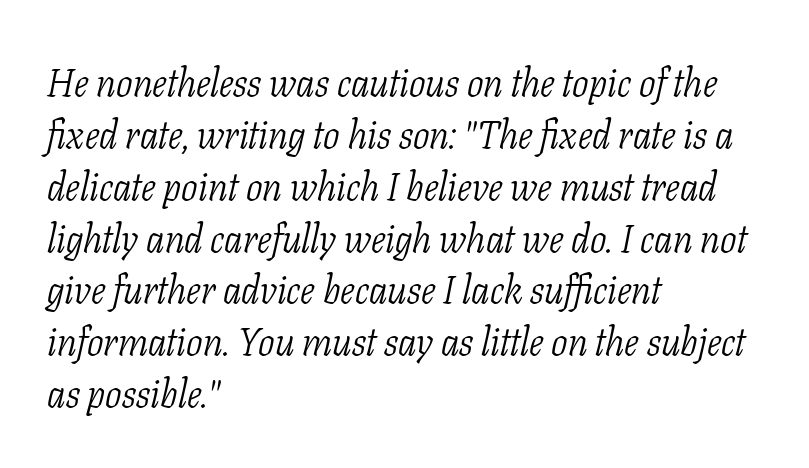
{"serif": "yes", "italic": "yes", "lean": "right", "slant_degrees": 11, "bold": "no", "weight": "light", "width": "condensed", "stroke_contrast": "low", "x_height": "medium", "monospaced": "no", "underline": "no", "align": "left", "line_spacing": "normal", "line_spacing_ratio": 1.33, "letter_spacing": "normal", "letter_spacing_em": 0.0, "glyph_px": 39}
